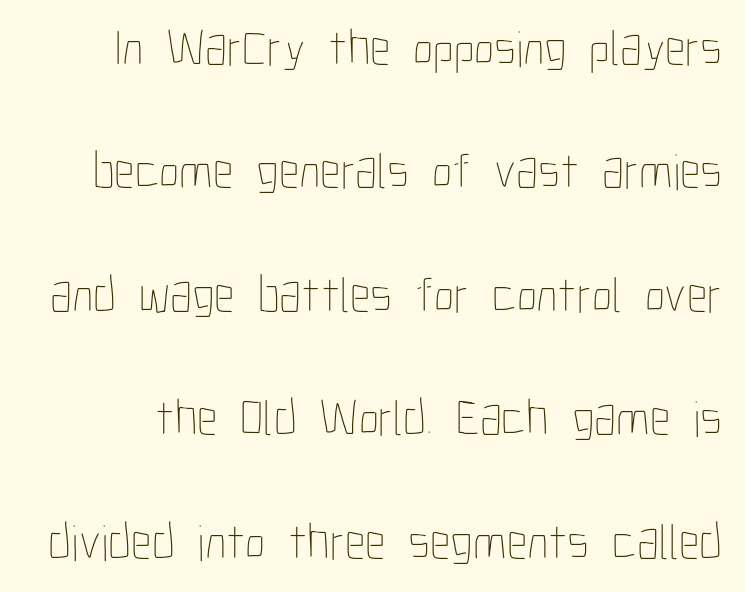
The line-height multiplier appears high, well above default. Any mark beneath the type? The region is blank. This sample uses an upright cut, with every glyph sitting square on the baseline. Spacing between characters is what you'd get straight out of the box. Weight: regular or lighter.
